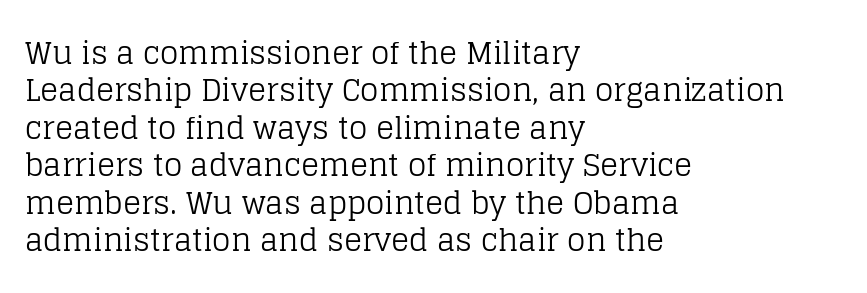
Does the type have serifs? Yes, each stem ends in a small foot. A typesetter would call this zero additional tracking. These glyphs show unthickened strokes, regular width or finer. These lines are rendered in a variable-pitch font. Horizontal alignment here is leftward, the default for most running prose.
